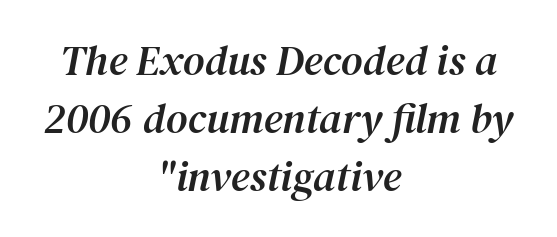
Observe the lean: these are italic letterforms. Think of a printed novel: that variable character pitch is what you see here. Where is the straight margin? There isn't one; the lines are centered. Lines of text with bare space underneath.
